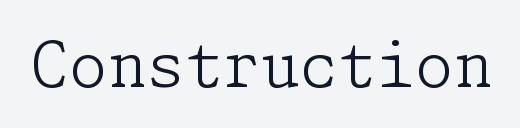
Q: Is the text bold? A: No.
Q: Is the text italic (slanted)? A: No, it is upright.
Q: Is the typeface a serif or a sans-serif typeface? A: Serif.
Q: Is the text underlined? A: No.
Q: Is the spacing between letters normal or unusually wide? A: Normal.
Q: Width (condensed, normal, or wide)? A: Normal.
Q: Stroke contrast? A: Low.
Q: x-height? A: Medium.
